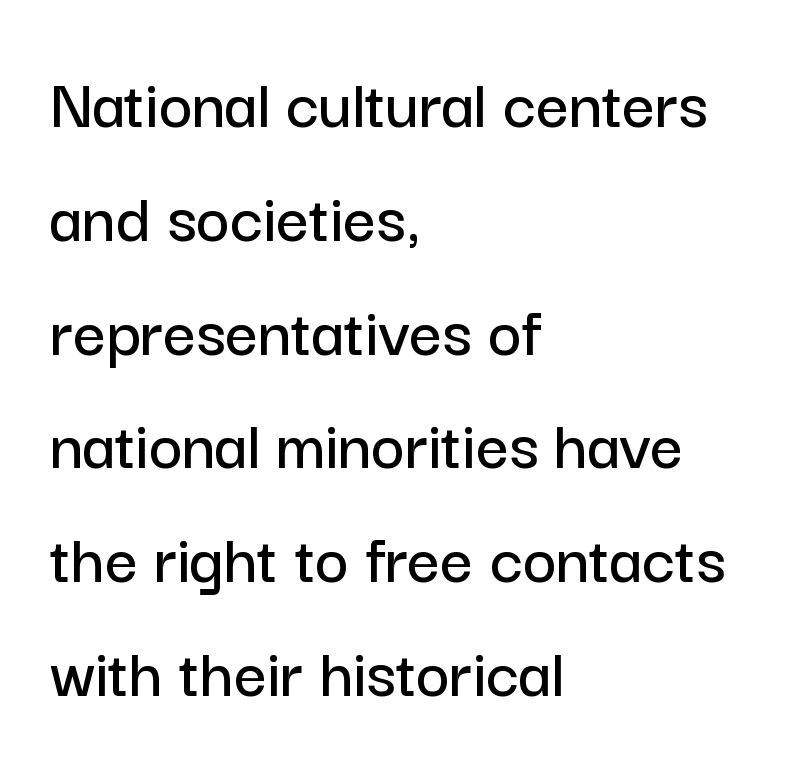
Tall strokes in this sample are plumb rather than angled. Think of a printed novel: that variable character pitch is what you see here. Nobody drew a line under any word here. Each letter's strokes conclude bluntly, with no projecting serifs. Notice how descenders clear the ascenders below comfortably — that's standard leading. Does the copy run flush right? No — it runs flush left.
